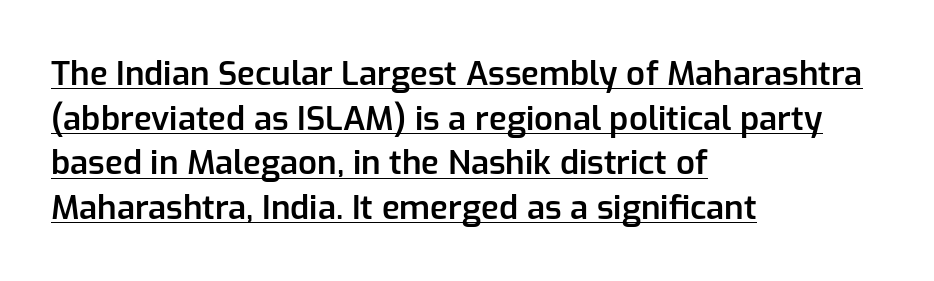
{"serif": "no", "italic": "no", "bold": "semi", "weight": "semibold", "width": "normal", "stroke_contrast": "low", "x_height": "medium", "monospaced": "no", "underline": "yes", "align": "left", "line_spacing": "normal", "line_spacing_ratio": 1.35, "letter_spacing": "normal", "letter_spacing_em": 0.0, "glyph_px": 33}
